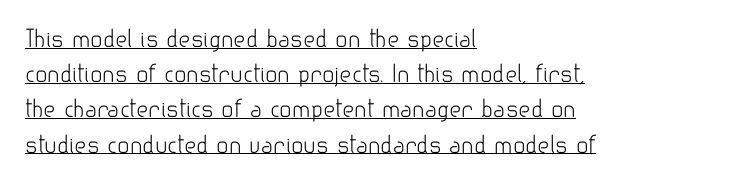
{"italic": "no", "bold": "no", "underline": "yes", "align": "left", "line_spacing": "normal", "line_spacing_ratio": 1.53, "letter_spacing": "normal", "letter_spacing_em": 0.0, "glyph_px": 23}
